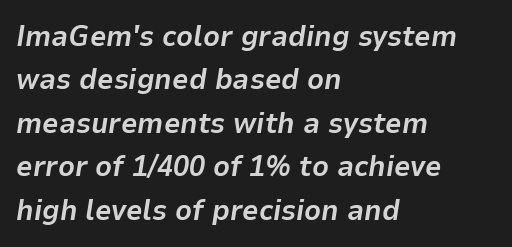
{"italic": "yes", "lean": "right", "slant_degrees": 9, "bold": "yes", "weight": "bold", "width": "normal", "stroke_contrast": "low", "x_height": "medium", "monospaced": "no", "underline": "no", "align": "left", "line_spacing": "normal", "line_spacing_ratio": 1.5, "letter_spacing": "normal", "letter_spacing_em": 0.0, "glyph_px": 29}
